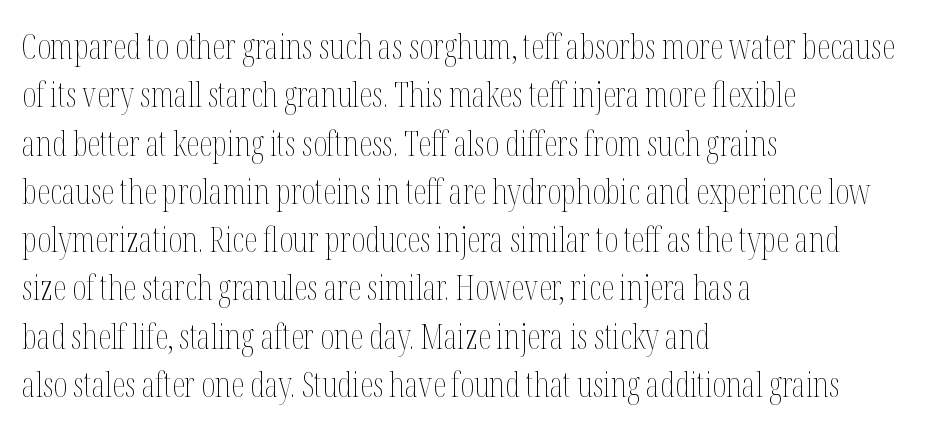
Q: Is the text bold? A: No.
Q: Is the text italic (slanted)? A: No, it is upright.
Q: Is the text underlined? A: No.
Q: How is the paragraph aligned? A: Left-aligned.
Q: Is the spacing between letters normal or unusually wide? A: Normal.
Q: Is the spacing between lines tight, normal or loose? A: Normal.
Q: Width (condensed, normal, or wide)? A: Condensed.
Q: Stroke contrast? A: Medium.
Q: x-height? A: Medium.
Q: Monospaced? A: No.
